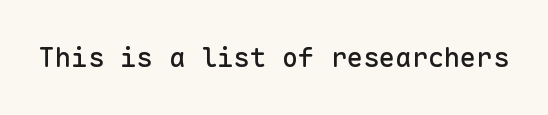
This rendering leaves character spacing at its baseline value. Has an underline been added? It has not. No italicization has been applied; the sample stays upright.
